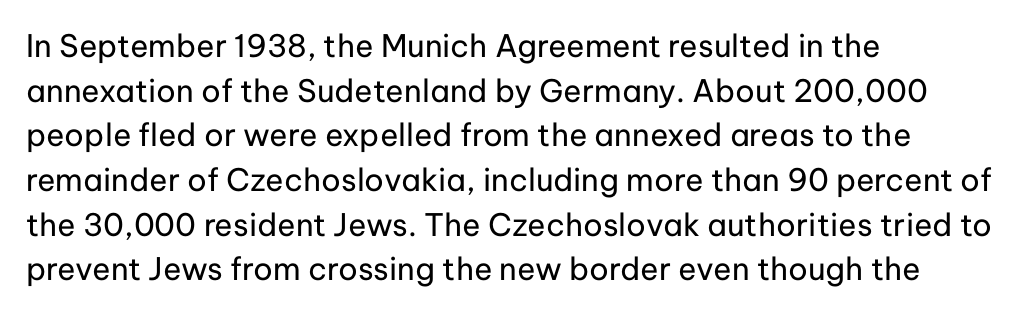
Nobody drew a line under any word here. The face used here is a sans, in the tradition of grotesques and geometrics. Notice how the stems are strictly vertical — no italics here. No extra tracking has been applied to these lines. Whoever set this chose a conventional vertical rhythm.
